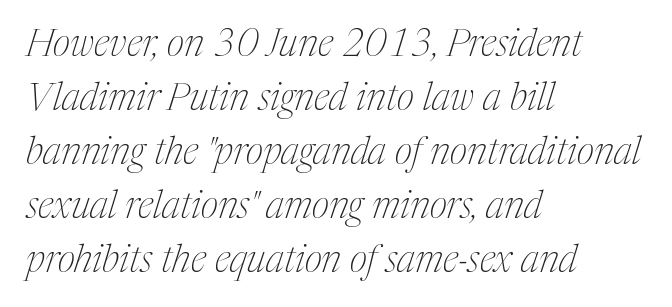
Serifs: yes, visible at the terminals of the letterforms. Here the designer chose a conventional face with non-uniform glyph widths. Vertical stems look standard width or narrower in stroke. It's the slanting kind of type.
